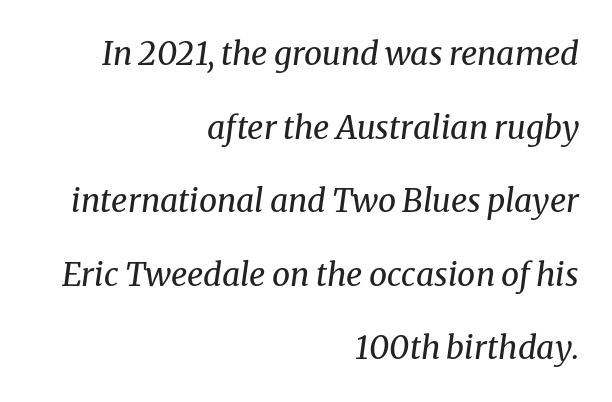
Spacing verdict: proportional, widths tailored to each character. No extra tracking has been applied to these lines. The rendering uses a large line-height, opening up the rows. These lines stack with their right ends in a neat column. Weight: in the light-to-regular range.
